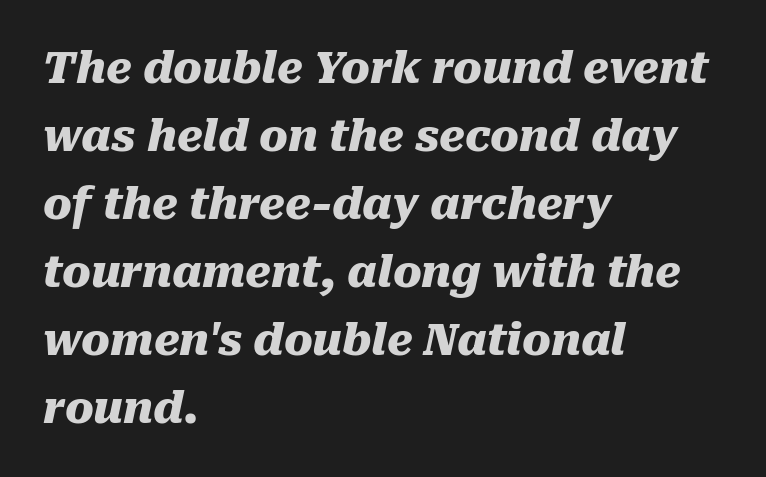
Q: Is the text bold? A: Yes.
Q: Is the text italic (slanted)? A: Yes, it leans right by about 10 degrees.
Q: Is the text underlined? A: No.
Q: How is the paragraph aligned? A: Left-aligned.
Q: Is the spacing between letters normal or unusually wide? A: Normal.
Q: Is the spacing between lines tight, normal or loose? A: Normal.
Q: Width (condensed, normal, or wide)? A: Normal.
Q: Stroke contrast? A: Medium.
Q: x-height? A: Medium.
Q: Monospaced? A: No.
